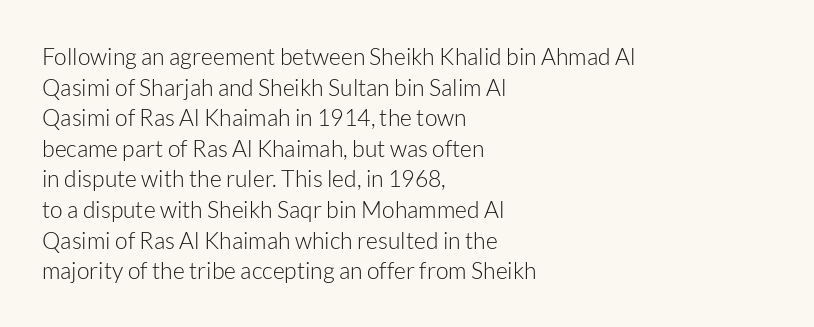
Vertical spacing — default. The text block is weighted toward the left margin, trailing off unevenly rightward. The baseline area is clear. These lines keep a tight, regular rhythm from letter to letter. No extra ink here — the face is not bold.
